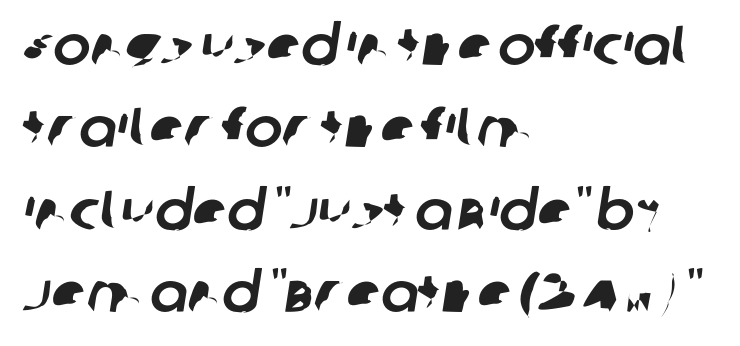
{"serif": "no", "width": "normal", "stroke_contrast": "low", "x_height": "large", "monospaced": "no", "underline": "no", "align": "left", "line_spacing": "normal", "line_spacing_ratio": 1.47, "letter_spacing": "normal", "letter_spacing_em": 0.0, "glyph_px": 56}
